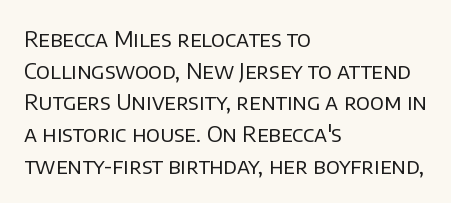
{"italic": "no", "bold": "no", "underline": "no", "align": "left", "line_spacing": "normal", "line_spacing_ratio": 1.44, "letter_spacing": "normal", "letter_spacing_em": 0.0, "glyph_px": 22}
